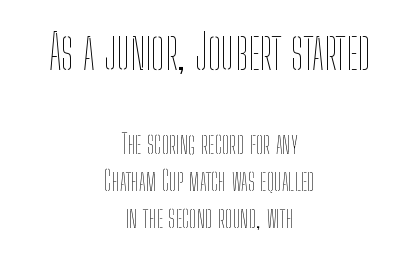
Q: Is the text bold? A: No.
Q: Is the text italic (slanted)? A: No, it is upright.
Q: Is the text underlined? A: No.
Q: How is the paragraph aligned? A: Centered.
Q: Is the spacing between letters normal or unusually wide? A: Normal.
Q: Is the spacing between lines tight, normal or loose? A: Normal.
Q: Which block of text is set in a larger size, the first (top) or the second (bottom)? A: The first (top) one.
Q: Width (condensed, normal, or wide)? A: Condensed.
Q: Stroke contrast? A: Low.
Q: x-height? A: Medium.
Q: Monospaced? A: No.
